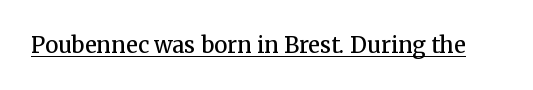
Typesetter's note: demi weight, one step under bold. This sample uses plain, unmodified letter spacing. Honestly, the underline is the first thing you notice here. A typesetter would mark this as roman, not italic.
